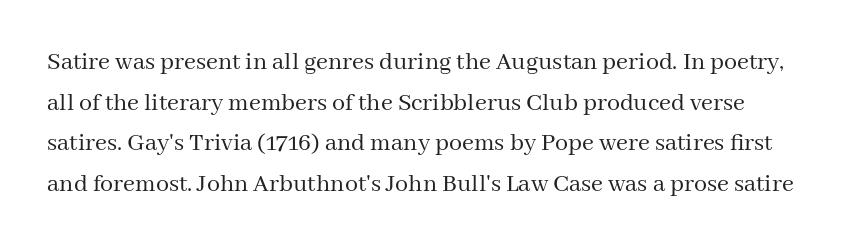
The image shows 26 px text type, upright; set normal line spacing (1.56x), normal letter spacing, not underlined.
